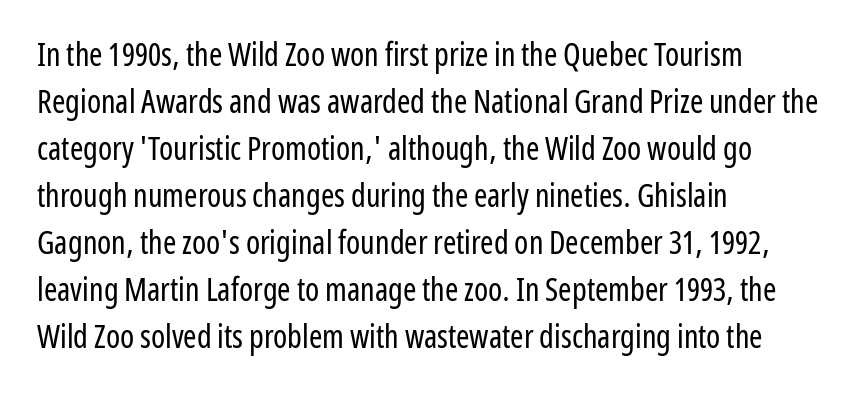
The image shows 32 px regular-weight, condensed sans-serif type, upright; set left-aligned, normal line spacing (1.47x), normal letter spacing, not underlined; low stroke contrast and a medium x-height.
